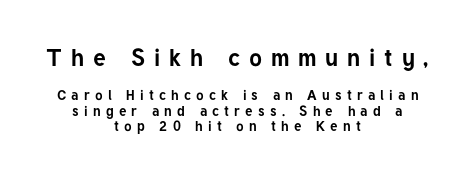
The image shows 24 px bold type, upright; set centered, tight line spacing (1.12x), unusually wide letter spacing (+0.37 em), not underlined; the first (top) block is 1.71x larger.
